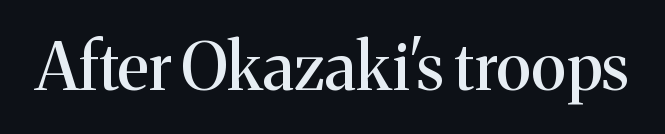
Q: Is the text italic (slanted)? A: No, it is upright.
Q: Is the typeface a serif or a sans-serif typeface? A: Serif.
Q: Is the text underlined? A: No.
Q: Is the spacing between letters normal or unusually wide? A: Normal.
Q: Width (condensed, normal, or wide)? A: Normal.
Q: Stroke contrast? A: Medium.
Q: x-height? A: Medium.
Q: Monospaced? A: No.
